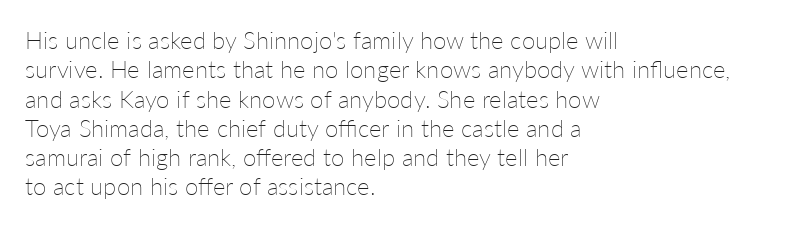
Q: Is the text bold? A: No.
Q: Is the text italic (slanted)? A: No, it is upright.
Q: Is the text underlined? A: No.
Q: How is the paragraph aligned? A: Left-aligned.
Q: Is the spacing between letters normal or unusually wide? A: Normal.
